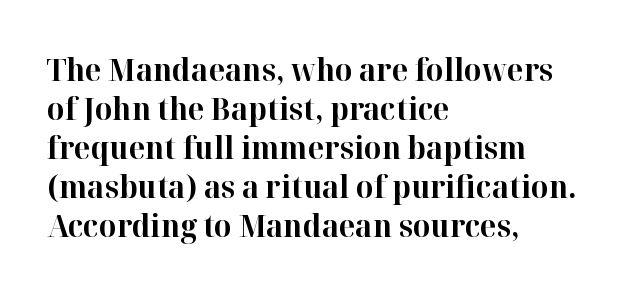
Q: Is the text bold? A: Yes.
Q: Is the text italic (slanted)? A: No, it is upright.
Q: Is the typeface a serif or a sans-serif typeface? A: Serif.
Q: Is the text underlined? A: No.
Q: How is the paragraph aligned? A: Left-aligned.
Q: Is the spacing between letters normal or unusually wide? A: Normal.
Q: Is the spacing between lines tight, normal or loose? A: Normal.
Q: Width (condensed, normal, or wide)? A: Normal.
Q: Stroke contrast? A: High.
Q: x-height? A: Medium.
Q: Monospaced? A: No.
